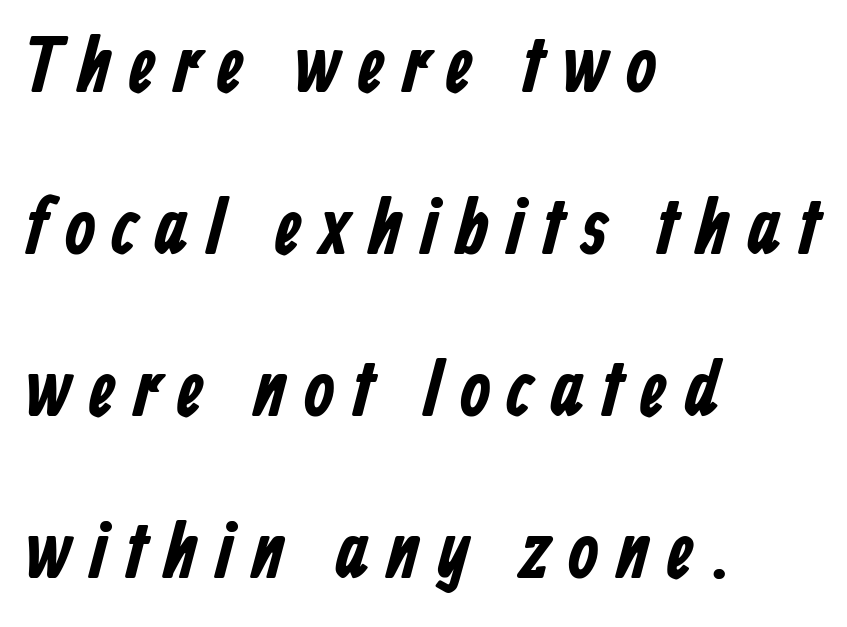
Which margin do the lines hug? The left one — the right edge is uneven. Check under the words: just untouched page. What stands out about the letter spacing? Its width — letters are far apart. Vertical spacing — loose.
